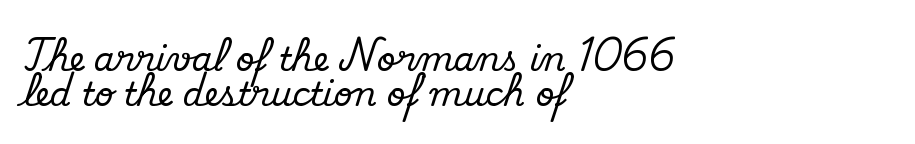
{"serif": "yes", "width": "normal", "stroke_contrast": "medium", "x_height": "small", "monospaced": "no", "underline": "no", "align": "left", "line_spacing": "tight", "line_spacing_ratio": 1.05, "letter_spacing": "normal", "letter_spacing_em": 0.0, "glyph_px": 33}
